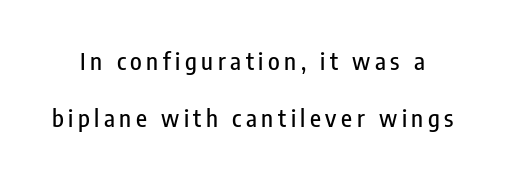
{"italic": "no", "underline": "no", "line_spacing": "loose", "line_spacing_ratio": 2.36, "glyph_px": 24}
